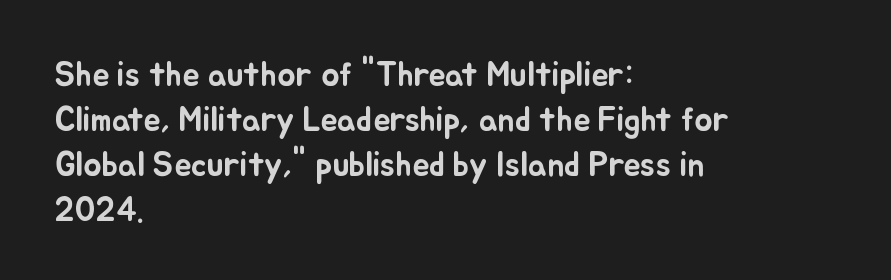
The image shows 34 px text type, upright; set left-aligned, normal line spacing (1.32x), normal letter spacing, not underlined; low stroke contrast and a small x-height.
